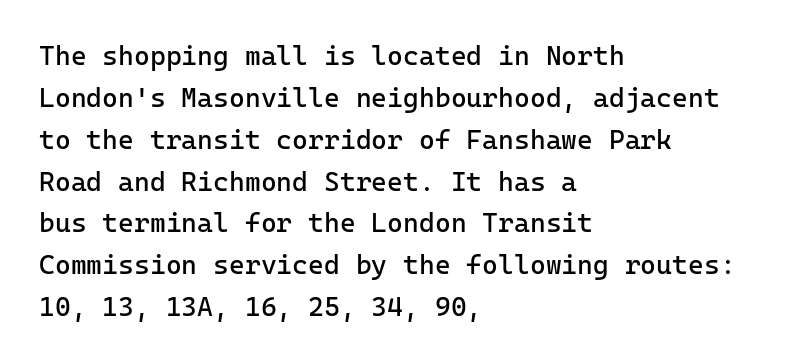
{"italic": "no", "bold": "no", "underline": "no", "align": "left", "line_spacing": "normal", "line_spacing_ratio": 1.55, "letter_spacing": "normal", "letter_spacing_em": 0.0, "glyph_px": 27}
